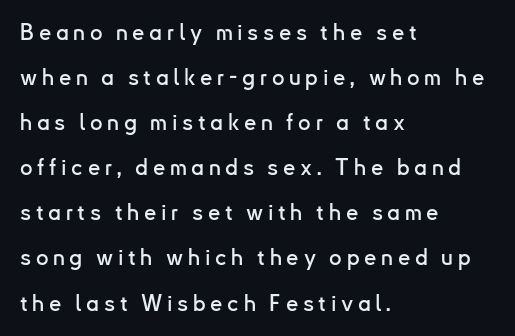
{"italic": "no", "underline": "no", "align": "left", "line_spacing": "loose", "line_spacing_ratio": 2.05, "letter_spacing": "wide", "letter_spacing_em": 0.21, "glyph_px": 22}
